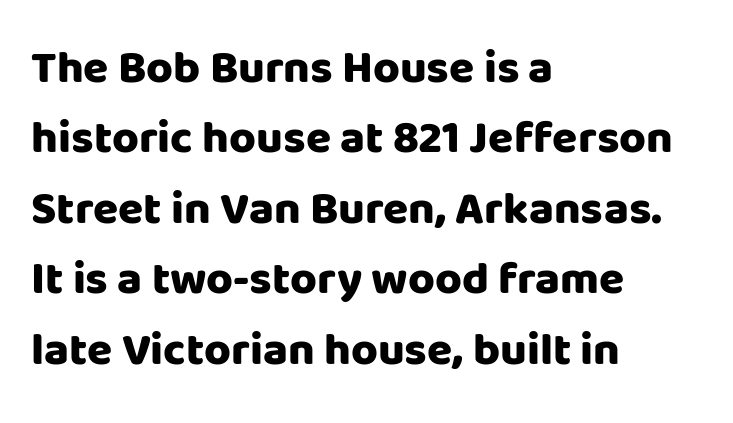
The image shows 46 px heavy sans-serif type, upright; set left-aligned, normal line spacing (1.53x), normal letter spacing, not underlined; low stroke contrast and a large x-height.
